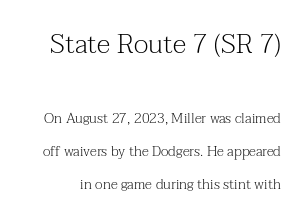
These lines were composed using upright roman letters. Larger block? The one above; the one below is distinctly smaller. A great deal of white space separates one row of letters from the next. No heavy texture on the line: the type isn't bold. Is the letter spacing exaggerated? No — it looks like the ordinary default.
